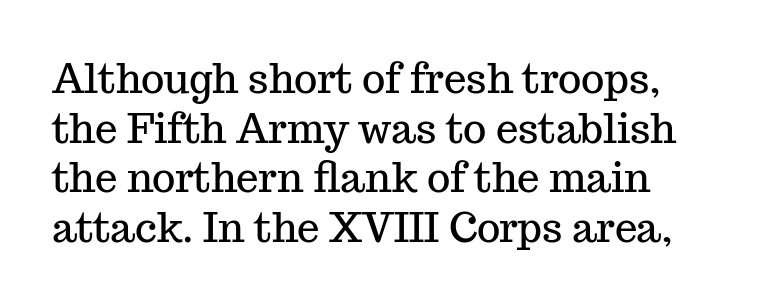
The passage shown is typed in a proportional face where columns would drift. Posture: upright roman. The line texture is even and compact thanks to regular tracking. The font family rendered here belongs to the serif group. Rule under the text: the space is simply empty.
